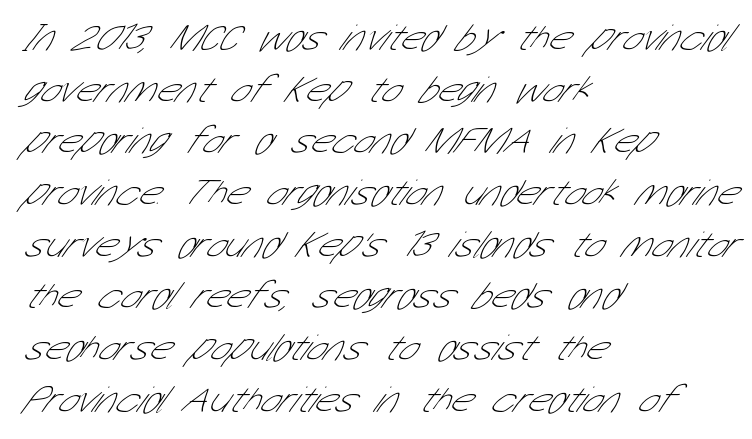
{"serif": "no", "bold": "no", "weight": "thin", "width": "condensed", "stroke_contrast": "low", "x_height": "medium", "monospaced": "no", "underline": "no", "align": "left", "line_spacing": "normal", "line_spacing_ratio": 1.36, "letter_spacing": "normal", "letter_spacing_em": 0.0, "glyph_px": 38}
